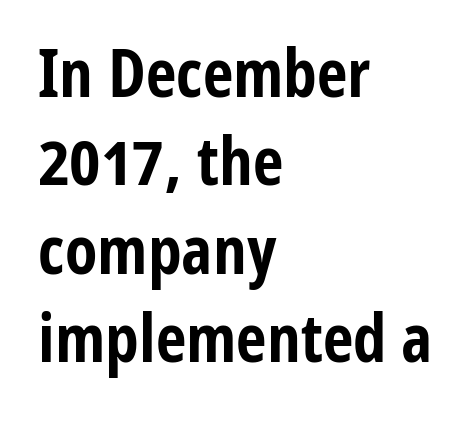
Q: Is the text bold? A: Yes.
Q: Is the text italic (slanted)? A: No, it is upright.
Q: Is the typeface a serif or a sans-serif typeface? A: Sans-serif.
Q: Is the text underlined? A: No.
Q: How is the paragraph aligned? A: Left-aligned.
Q: Is the spacing between letters normal or unusually wide? A: Normal.
Q: Is the spacing between lines tight, normal or loose? A: Normal.
Q: Width (condensed, normal, or wide)? A: Condensed.
Q: Stroke contrast? A: Low.
Q: x-height? A: Medium.
Q: Monospaced? A: No.
